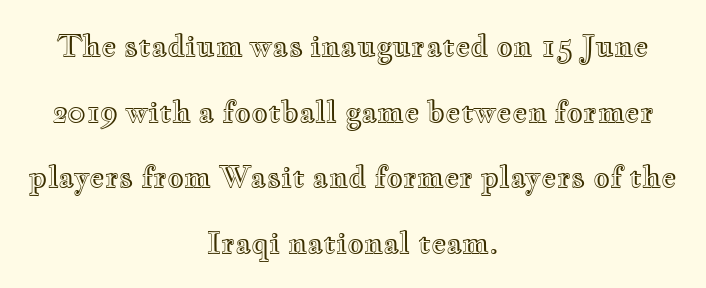
The image shows 29 px wide type, upright; set centered, loose line spacing (2.26x), normal letter spacing, not underlined; a small x-height.
